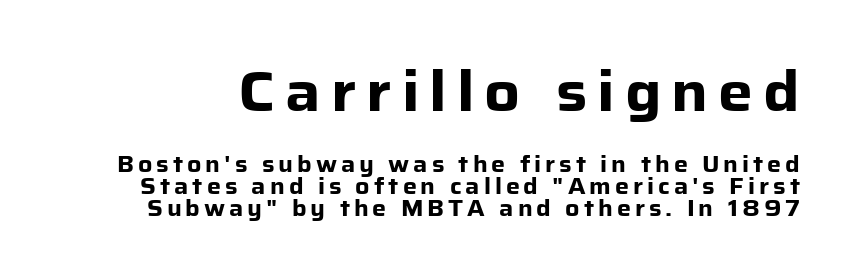
The image shows 55 px heavy sans-serif type, upright; set tight line spacing (1.0x), not underlined; the first (top) block is 2.5x larger; low stroke contrast and a medium x-height.
